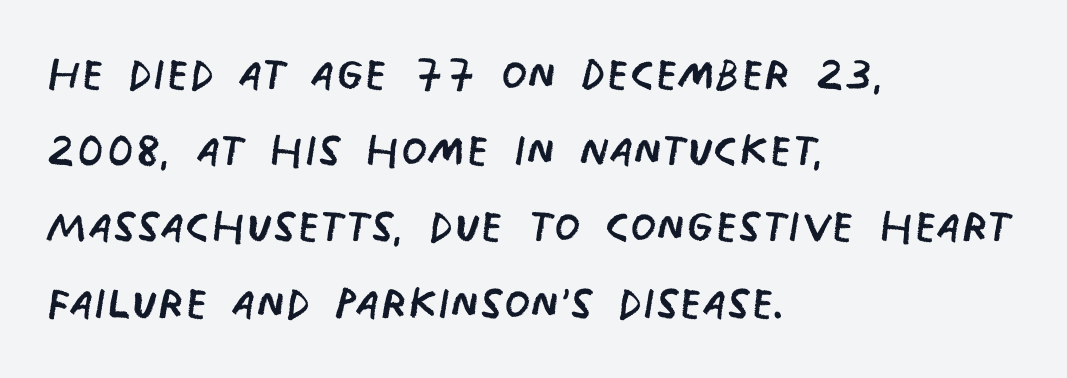
The compositor pushed each line to the left boundary. The weight tops out at a normal text grade. Classification — sans serif. Only glyphs here, with clear space below each row. Summary of vertical rhythm: regular, with standard interline spacing. Here the designer chose a conventional face with non-uniform glyph widths.
